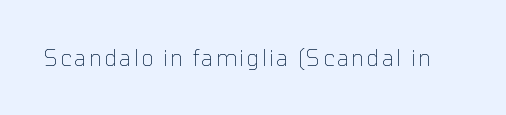
{"italic": "no", "bold": "no", "underline": "no", "glyph_px": 22}
